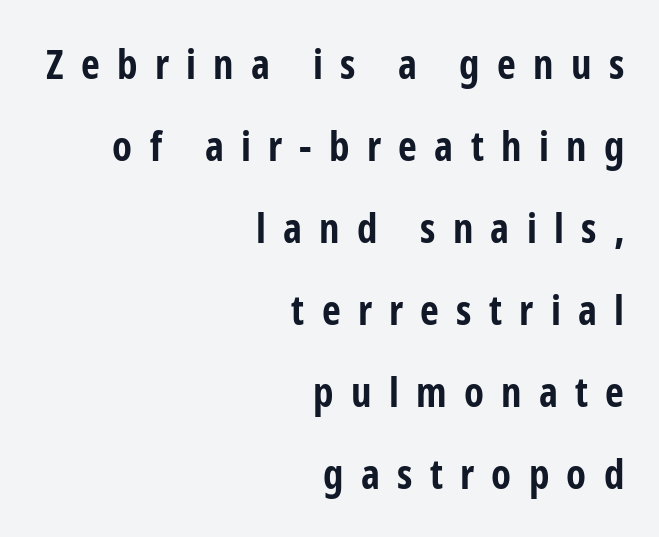
Q: Is the text bold? A: Yes.
Q: Is the text italic (slanted)? A: No, it is upright.
Q: Is the typeface a serif or a sans-serif typeface? A: Sans-serif.
Q: Is the text underlined? A: No.
Q: How is the paragraph aligned? A: Right-aligned.
Q: Is the spacing between letters normal or unusually wide? A: Unusually wide.
Q: Is the spacing between lines tight, normal or loose? A: Loose.
Q: Width (condensed, normal, or wide)? A: Condensed.
Q: Stroke contrast? A: Low.
Q: x-height? A: Medium.
Q: Monospaced? A: No.
